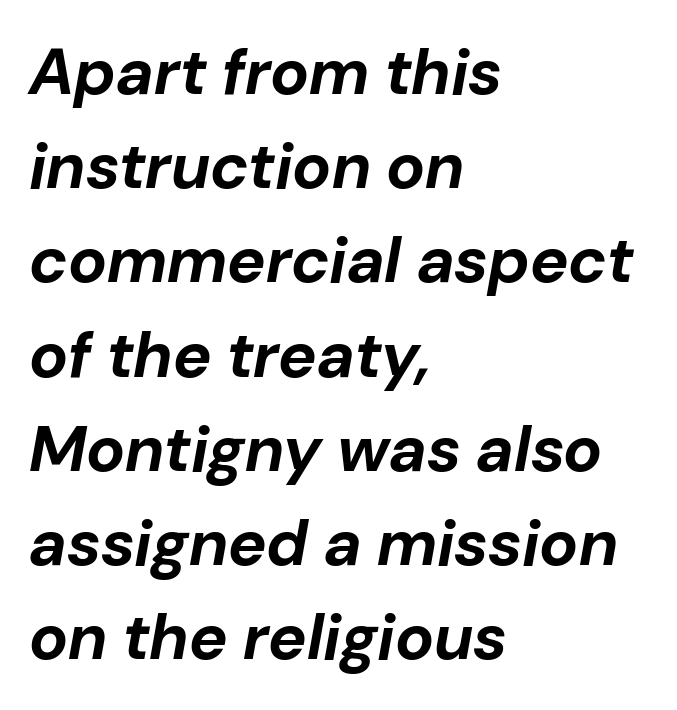
Q: Is the text bold? A: Yes.
Q: Is the text italic (slanted)? A: Yes, it leans right by about 10 degrees.
Q: Is the text underlined? A: No.
Q: How is the paragraph aligned? A: Left-aligned.
Q: Is the spacing between letters normal or unusually wide? A: Normal.
Q: Is the spacing between lines tight, normal or loose? A: Normal.
Q: Width (condensed, normal, or wide)? A: Normal.
Q: Stroke contrast? A: Low.
Q: x-height? A: Medium.
Q: Monospaced? A: No.
